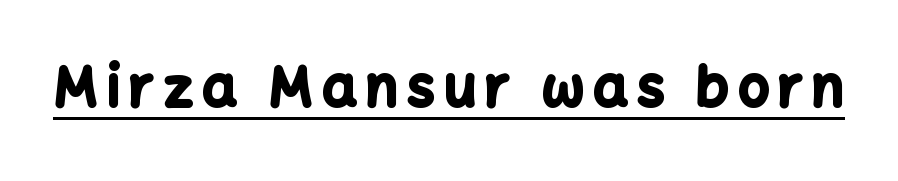
The image shows 54 px bold sans-serif type, upright; set underlined; low stroke contrast and a medium x-height.
